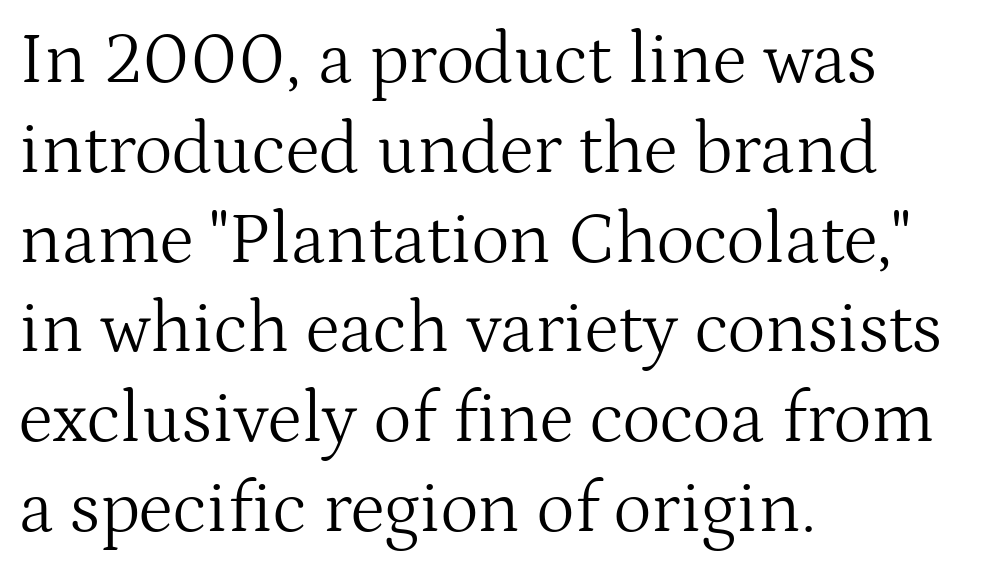
{"serif": "yes", "italic": "no", "bold": "no", "weight": "light", "width": "normal", "stroke_contrast": "medium", "x_height": "medium", "monospaced": "no", "underline": "no", "align": "left", "line_spacing_ratio": 1.23, "letter_spacing": "normal", "letter_spacing_em": 0.0, "glyph_px": 73}
